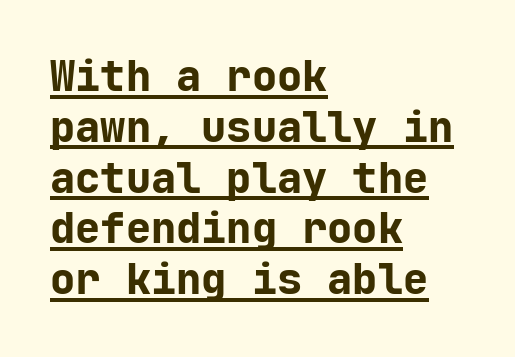
The image shows 42 px bold sans-serif type, upright, monospaced; set left-aligned, line spacing 1.21x, normal letter spacing, underlined; low stroke contrast and a medium x-height.
